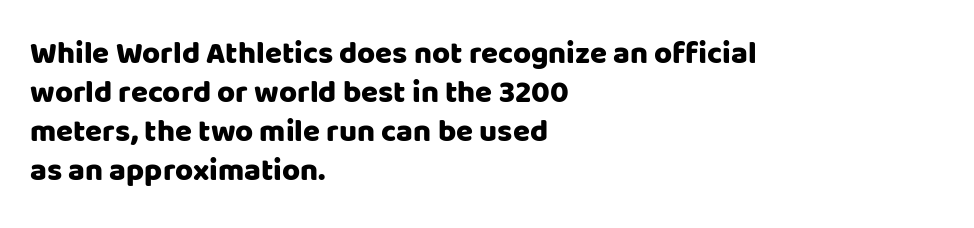
The image shows 31 px sans-serif type, upright; set left-aligned, normal line spacing (1.26x), normal letter spacing, not underlined; low stroke contrast and a large x-height.
